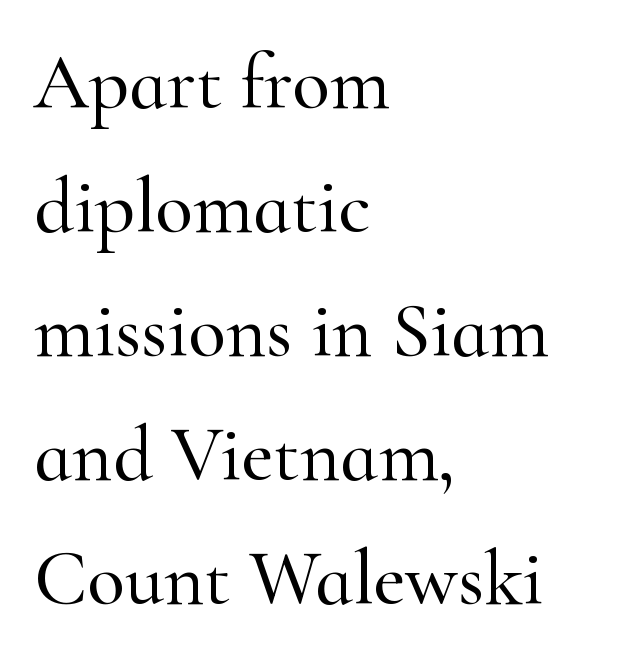
The image shows 78 px serif type, upright; set left-aligned, normal line spacing (1.59x), normal letter spacing, not underlined; high stroke contrast and a small x-height.
